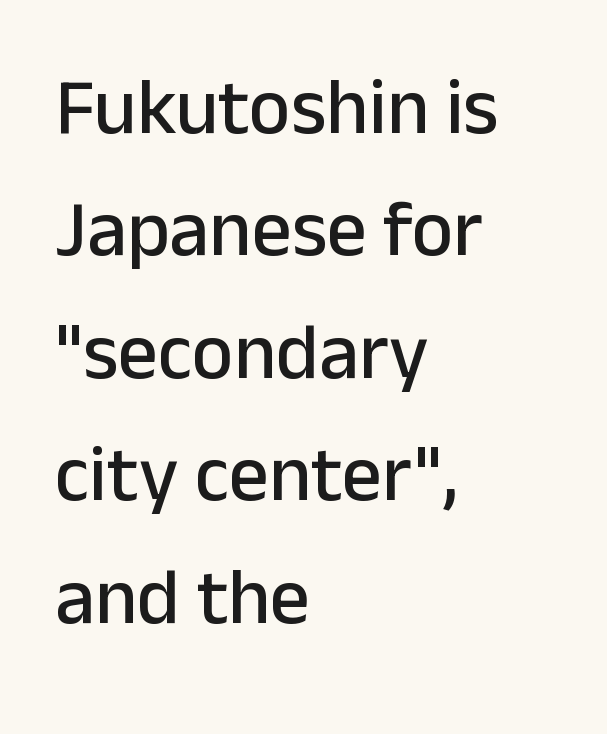
The image shows 79 px sans-serif type, upright; set left-aligned, normal line spacing (1.55x), normal letter spacing, not underlined; low stroke contrast and a medium x-height.
